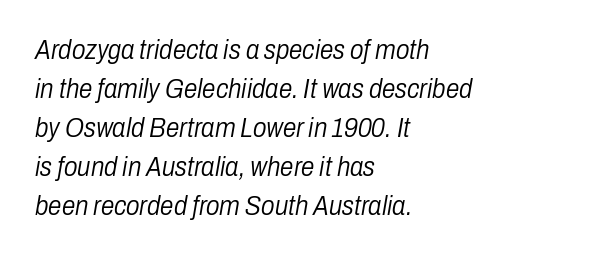
One-word summary of the alignment: left. Is the letter spacing exaggerated? No — it looks like the ordinary default. The space between consecutive lines is moderate. Looking at the ascenders, they clearly lean. The string is rendered with underlining switched off. No heavy texture on the line: the type isn't bold.
